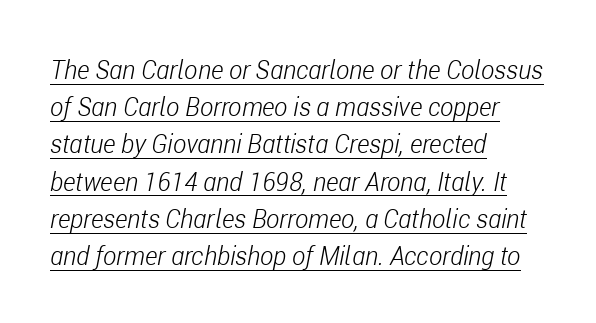
If you drew a line through each stem, it would be angled. One-word summary of the alignment: left. Whoever set this chose a conventional vertical rhythm. The letters look calm and open, with moderate or lighter stems.
